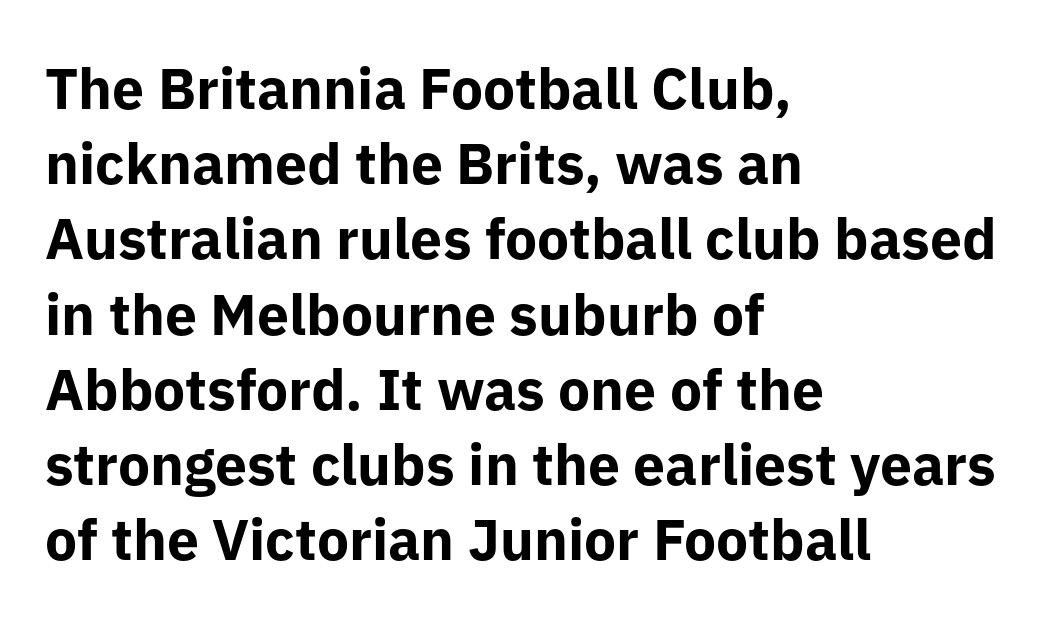
The paragraph shown leans on its left margin. Type without underlining. Interline gaps are of average width in this sample. You can tell from the bare stems that sans-serif type was used. The rendering uses natural spacing where letterforms have individual widths.
